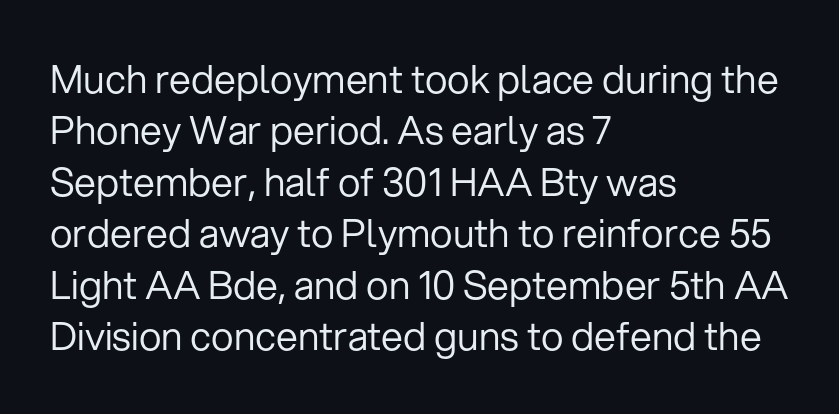
Q: Is the text bold? A: No.
Q: Is the text italic (slanted)? A: No, it is upright.
Q: Is the typeface a serif or a sans-serif typeface? A: Sans-serif.
Q: Is the text underlined? A: No.
Q: How is the paragraph aligned? A: Left-aligned.
Q: Is the spacing between letters normal or unusually wide? A: Normal.
Q: Is the spacing between lines tight, normal or loose? A: Normal.
Q: Width (condensed, normal, or wide)? A: Normal.
Q: Stroke contrast? A: Low.
Q: x-height? A: Medium.
Q: Monospaced? A: No.
